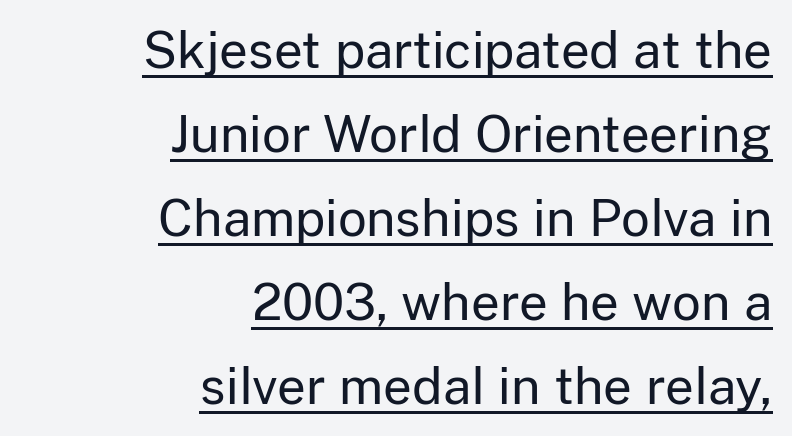
Does the copy run flush right? Yes — the right margin is perfectly even. Each word holds together tightly as a unit, with standard inter-letter gaps. Nope, not italic — everything's standing straight. You can tell from the bare stems that sans-serif type was used.
